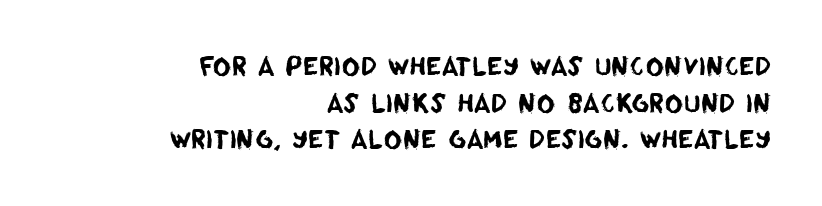
{"underline": "no", "align": "right", "line_spacing": "normal", "line_spacing_ratio": 1.47, "letter_spacing": "normal", "letter_spacing_em": 0.0, "glyph_px": 25}
